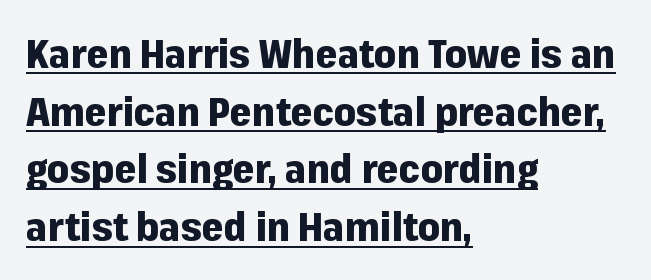
The image shows 39 px heavy sans-serif type, upright; set left-aligned, normal line spacing (1.48x), normal letter spacing, underlined; low stroke contrast and a medium x-height.
